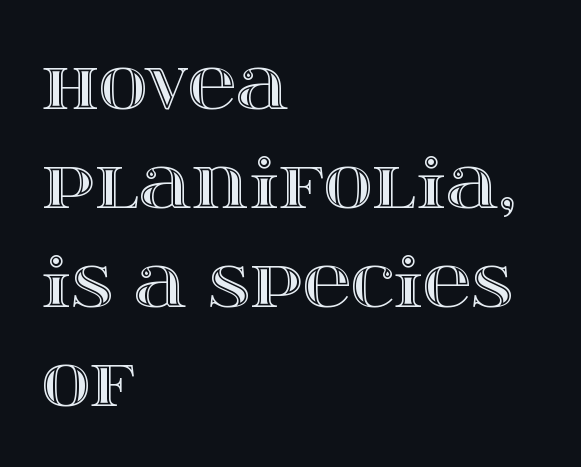
The image shows 67 px wide type, upright; set left-aligned, normal line spacing (1.48x), normal letter spacing, not underlined; a large x-height.
